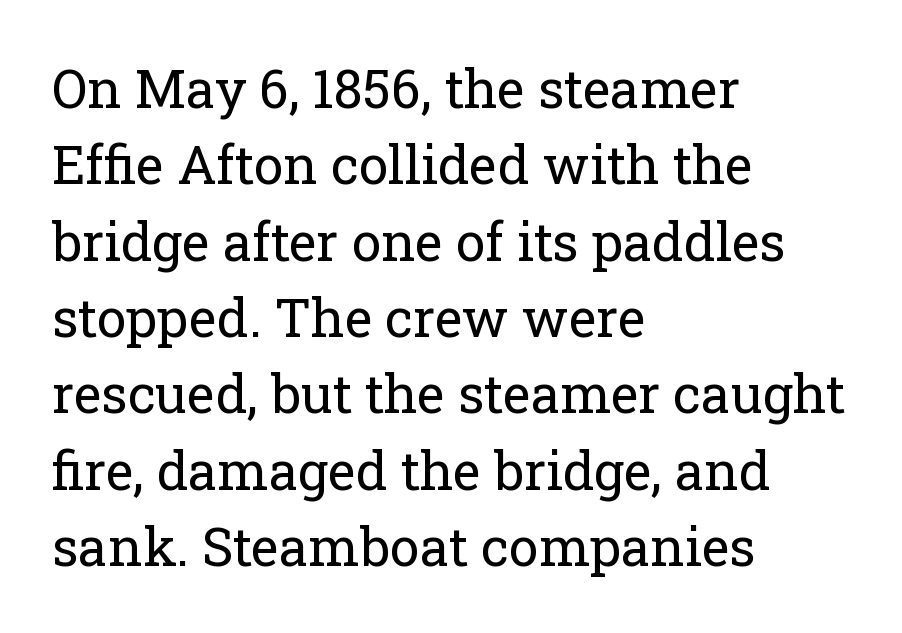
The image shows 53 px regular-weight serif type, upright; set left-aligned, normal line spacing (1.44x), normal letter spacing, not underlined; low stroke contrast and a medium x-height.
